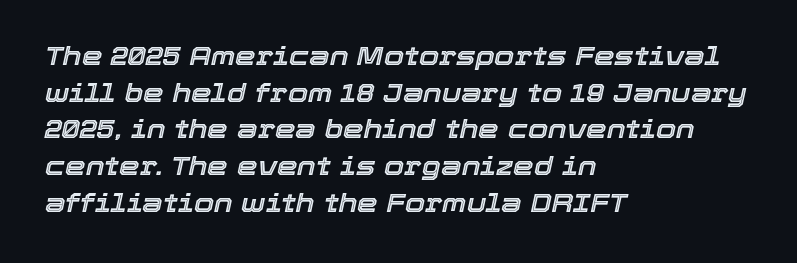
The image shows 26 px text type, italic (leaning right); set left-aligned, normal line spacing (1.41x), normal letter spacing, not underlined.
